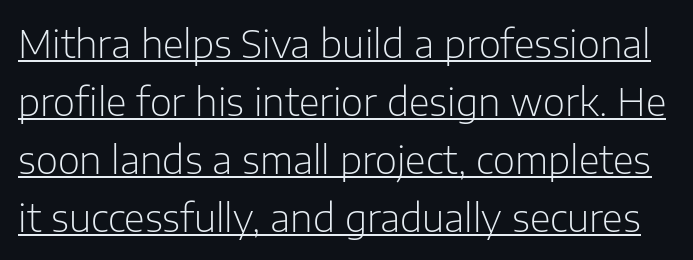
Looks like someone drew a line under every word here. No extra tracking has been applied to these lines. Rendered with straight, roman letterforms. Character widths vary here, with narrow letters taking less room than wide ones. A typesetter would label this face a sans.
